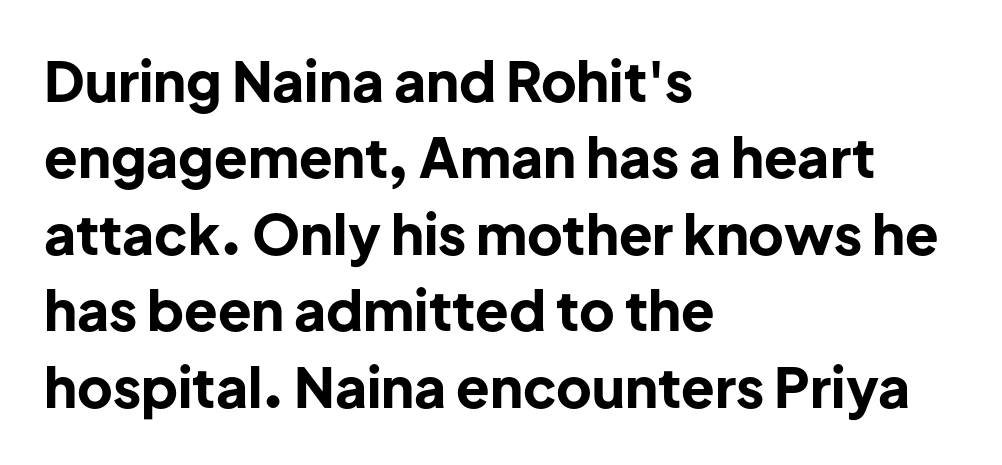
A typesetter would call this proportional, since set widths differ per character. Inter-character spacing is left at the font's built-in metrics. Only glyphs here, with clear space below each row. The passage is arranged the way most books set body copy — flush left. Ordinary non-slanted type is in use. Serif or sans? Sans — the stroke terminals are bare.
